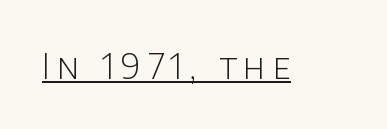
The image shows 35 px light sans-serif type, upright; set unusually wide letter spacing (+0.2 em), underlined; low stroke contrast and a large x-height.
